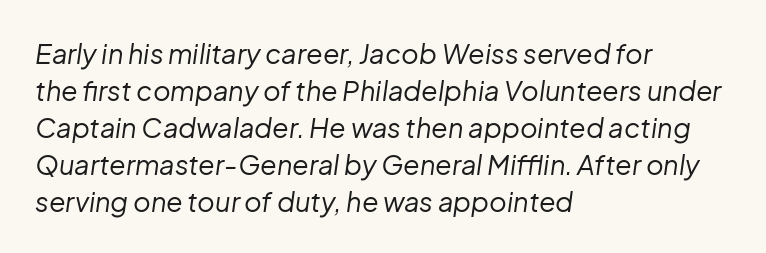
{"italic": "yes", "lean": "right", "slant_degrees": 8, "bold": "no", "underline": "no", "align": "left", "line_spacing": "normal", "line_spacing_ratio": 1.37, "letter_spacing": "normal", "letter_spacing_em": 0.0, "glyph_px": 27}
